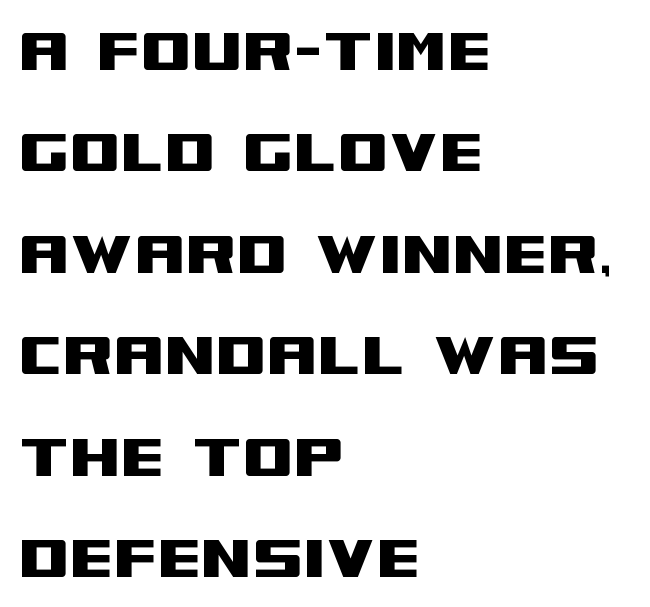
Q: Is the text italic (slanted)? A: No, it is upright.
Q: Is the typeface a serif or a sans-serif typeface? A: Sans-serif.
Q: Is the text underlined? A: No.
Q: How is the paragraph aligned? A: Left-aligned.
Q: Is the spacing between letters normal or unusually wide? A: Normal.
Q: Is the spacing between lines tight, normal or loose? A: Normal.
Q: Width (condensed, normal, or wide)? A: Wide.
Q: Stroke contrast? A: Medium.
Q: x-height? A: Large.
Q: Monospaced? A: No.
